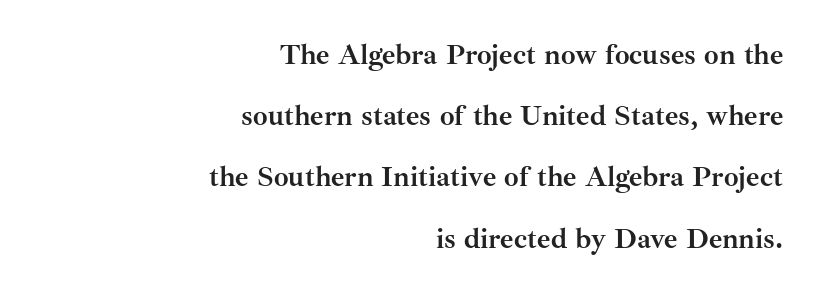
Q: Is the text bold? A: Yes.
Q: Is the text italic (slanted)? A: No, it is upright.
Q: Is the typeface a serif or a sans-serif typeface? A: Serif.
Q: Is the text underlined? A: No.
Q: How is the paragraph aligned? A: Right-aligned.
Q: Is the spacing between letters normal or unusually wide? A: Normal.
Q: Is the spacing between lines tight, normal or loose? A: Loose.
Q: Width (condensed, normal, or wide)? A: Normal.
Q: Stroke contrast? A: Medium.
Q: x-height? A: Small.
Q: Monospaced? A: No.
